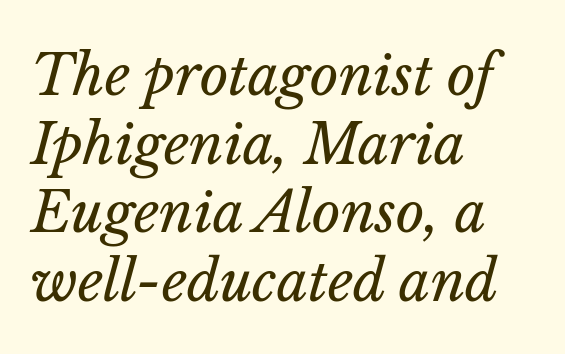
Q: Is the text bold? A: No.
Q: Is the text italic (slanted)? A: Yes, it leans right by about 14 degrees.
Q: Is the text underlined? A: No.
Q: How is the paragraph aligned? A: Left-aligned.
Q: Is the spacing between letters normal or unusually wide? A: Normal.
Q: Is the spacing between lines tight, normal or loose? A: Normal.
Q: Width (condensed, normal, or wide)? A: Normal.
Q: Stroke contrast? A: Low.
Q: x-height? A: Medium.
Q: Monospaced? A: No.
